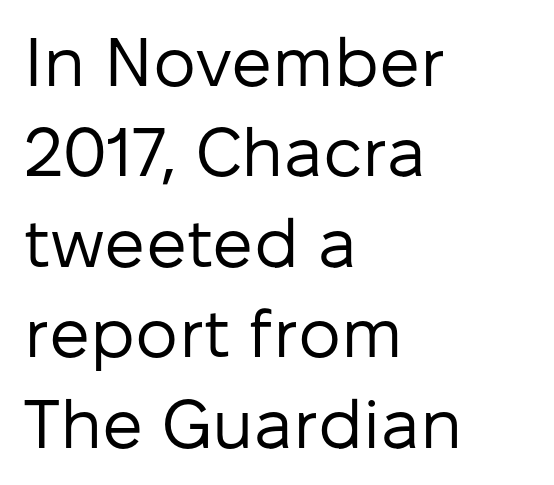
Q: Is the text bold? A: No.
Q: Is the text italic (slanted)? A: No, it is upright.
Q: Is the typeface a serif or a sans-serif typeface? A: Sans-serif.
Q: Is the text underlined? A: No.
Q: How is the paragraph aligned? A: Left-aligned.
Q: Is the spacing between letters normal or unusually wide? A: Normal.
Q: Is the spacing between lines tight, normal or loose? A: Normal.
Q: Width (condensed, normal, or wide)? A: Normal.
Q: Stroke contrast? A: Low.
Q: x-height? A: Medium.
Q: Monospaced? A: No.
